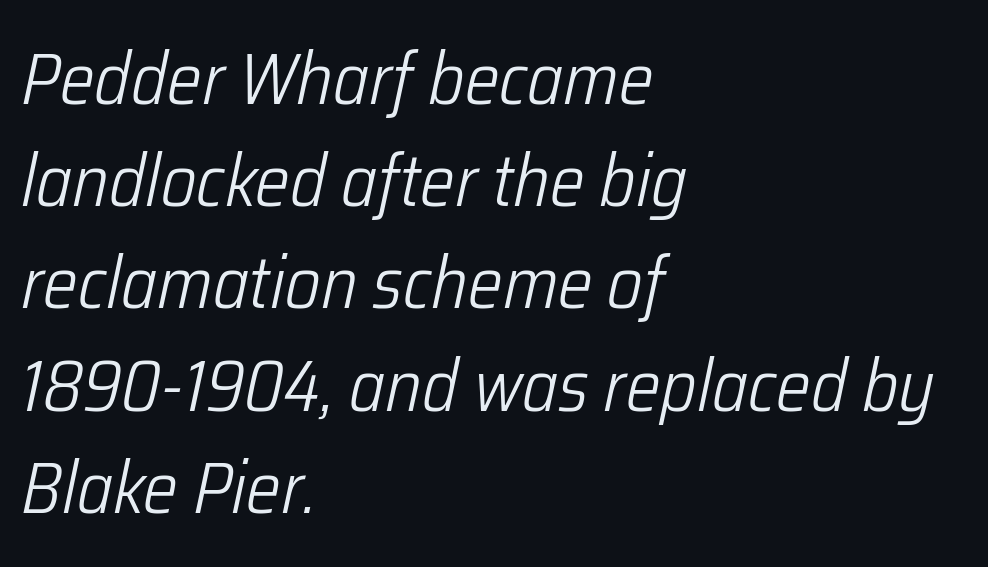
Q: Is the text bold? A: No.
Q: Is the text italic (slanted)? A: Yes, it leans right by about 12 degrees.
Q: Is the text underlined? A: No.
Q: How is the paragraph aligned? A: Left-aligned.
Q: Is the spacing between letters normal or unusually wide? A: Normal.
Q: Is the spacing between lines tight, normal or loose? A: Normal.
Q: Width (condensed, normal, or wide)? A: Condensed.
Q: Stroke contrast? A: Low.
Q: x-height? A: Medium.
Q: Monospaced? A: No.
